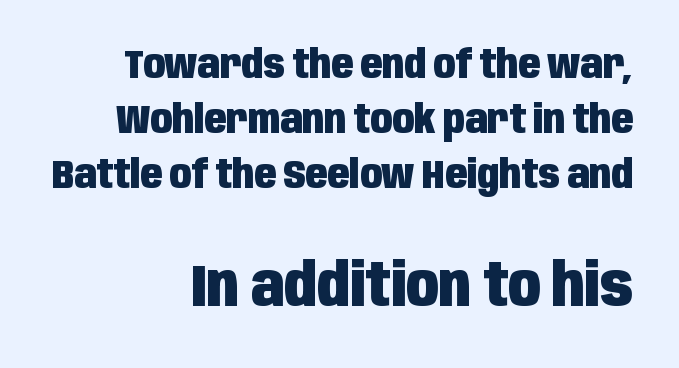
The gaps between neighbouring characters are ordinary and unremarkable. A roman cut, with each character standing at attention. If you squint, the bottom block still reads clearly — it's the larger of the two. The gap between lines stays unmarked.
